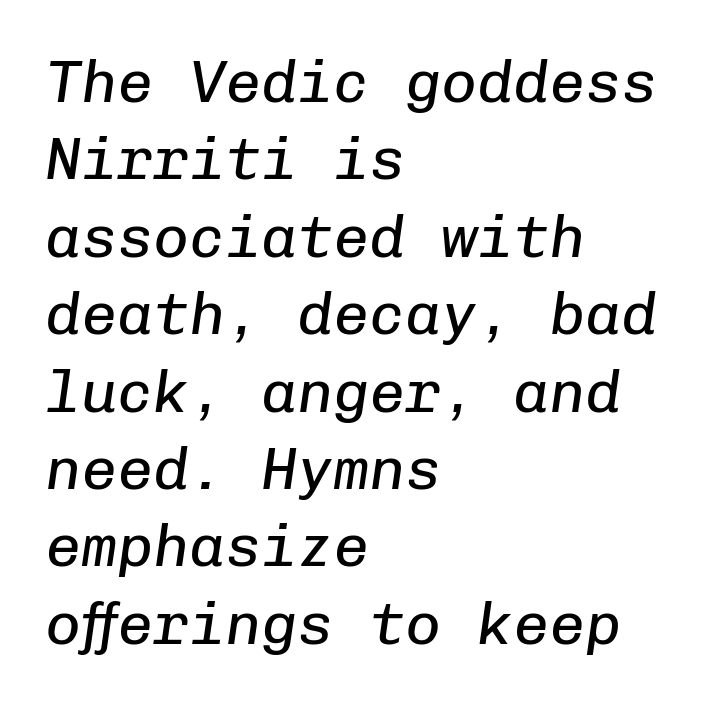
Q: Is the text bold? A: No.
Q: Is the text italic (slanted)? A: Yes, it leans right by about 8 degrees.
Q: Is the text underlined? A: No.
Q: How is the paragraph aligned? A: Left-aligned.
Q: Is the spacing between letters normal or unusually wide? A: Normal.
Q: Is the spacing between lines tight, normal or loose? A: Normal.
Q: Width (condensed, normal, or wide)? A: Normal.
Q: Stroke contrast? A: Low.
Q: x-height? A: Medium.
Q: Monospaced? A: Yes.
